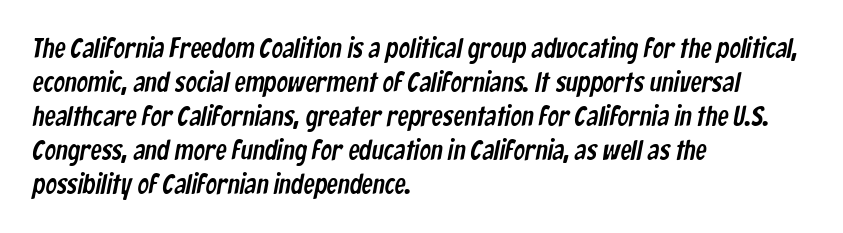
{"serif": "no", "width": "condensed", "stroke_contrast": "low", "x_height": "medium", "monospaced": "no", "underline": "no", "align": "left", "line_spacing_ratio": 1.21, "letter_spacing": "normal", "letter_spacing_em": 0.0, "glyph_px": 28}
